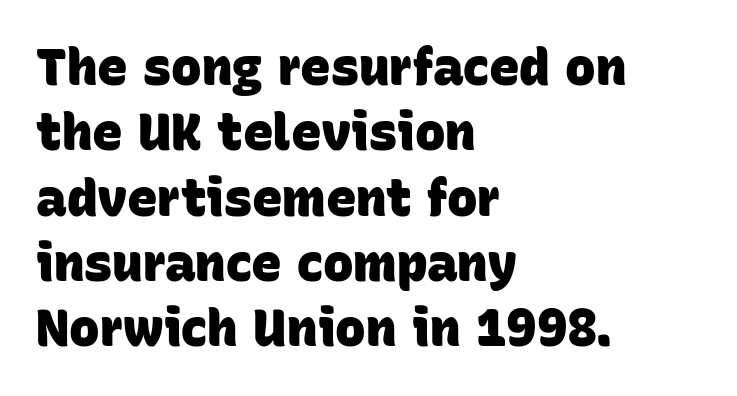
Q: Is the text bold? A: Yes.
Q: Is the typeface a serif or a sans-serif typeface? A: Sans-serif.
Q: Is the text underlined? A: No.
Q: How is the paragraph aligned? A: Left-aligned.
Q: Is the spacing between letters normal or unusually wide? A: Normal.
Q: Is the spacing between lines tight, normal or loose? A: Normal.
Q: Width (condensed, normal, or wide)? A: Normal.
Q: Stroke contrast? A: Low.
Q: x-height? A: Large.
Q: Monospaced? A: No.
